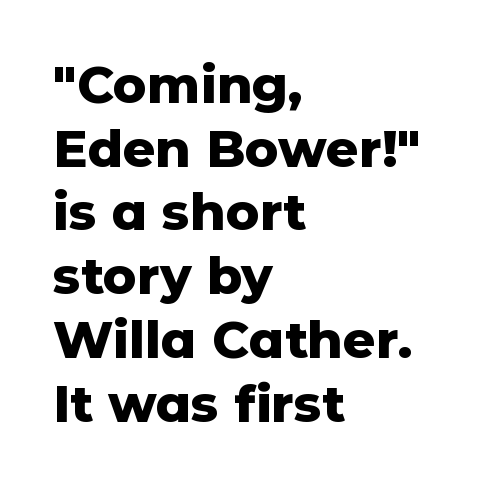
The image shows 51 px heavy sans-serif type, upright; set left-aligned, normal line spacing (1.25x), normal letter spacing, not underlined; low stroke contrast and a medium x-height.
